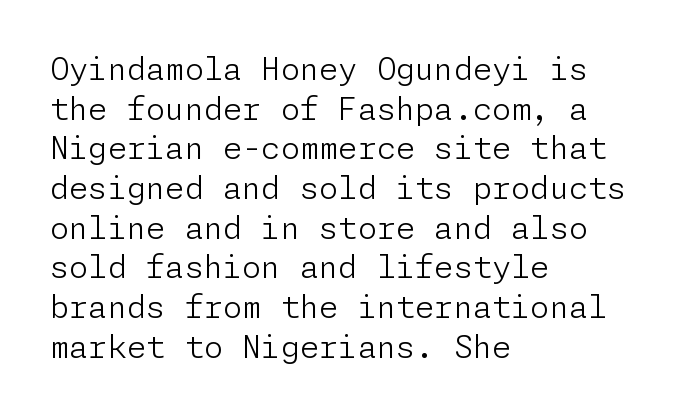
The typography opts for an upright posture over an oblique one. Default kerning and tracking; the words read as compact shapes. This is sans-serif lettering, the kind often seen on screens and signage. The passage shown is not underscored anywhere. Weight: in the light-to-regular range.
